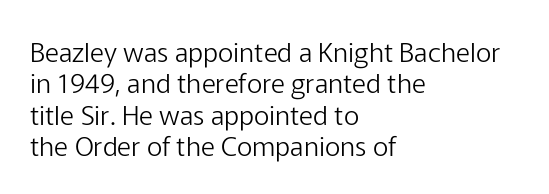
{"italic": "no", "bold": "no", "underline": "no", "align": "left", "line_spacing_ratio": 1.16, "letter_spacing": "normal", "letter_spacing_em": 0.0, "glyph_px": 27}
